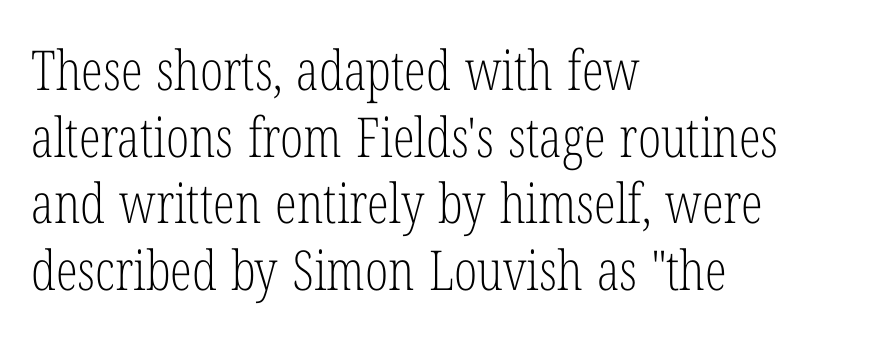
{"serif": "yes", "italic": "no", "bold": "no", "weight": "light", "width": "condensed", "stroke_contrast": "low", "x_height": "medium", "monospaced": "no", "underline": "no", "align": "left", "line_spacing_ratio": 1.21, "letter_spacing": "normal", "letter_spacing_em": 0.0, "glyph_px": 55}
